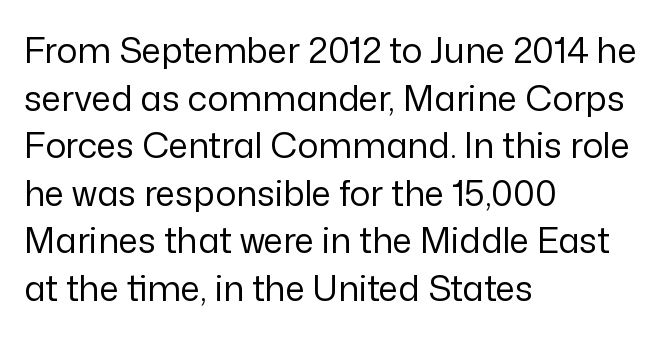
{"serif": "no", "italic": "no", "bold": "no", "weight": "regular", "width": "normal", "stroke_contrast": "low", "x_height": "medium", "monospaced": "no", "underline": "no", "align": "left", "line_spacing": "normal", "line_spacing_ratio": 1.36, "letter_spacing": "normal", "letter_spacing_em": 0.0, "glyph_px": 35}
